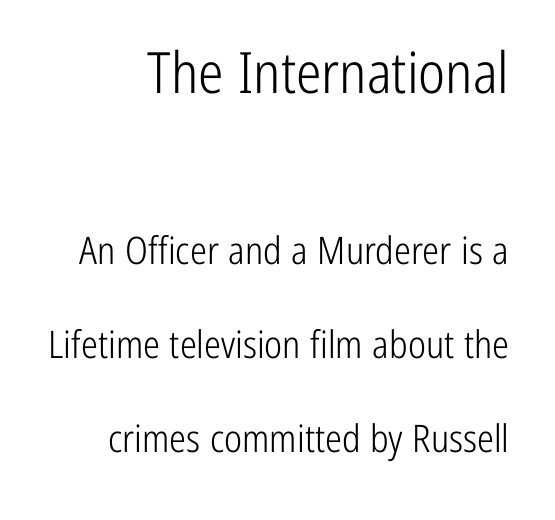
The image shows 57 px light, condensed sans-serif type, upright; set loose line spacing (2.48x), normal letter spacing, not underlined; the first (top) block is 1.5x larger; low stroke contrast and a medium x-height.
